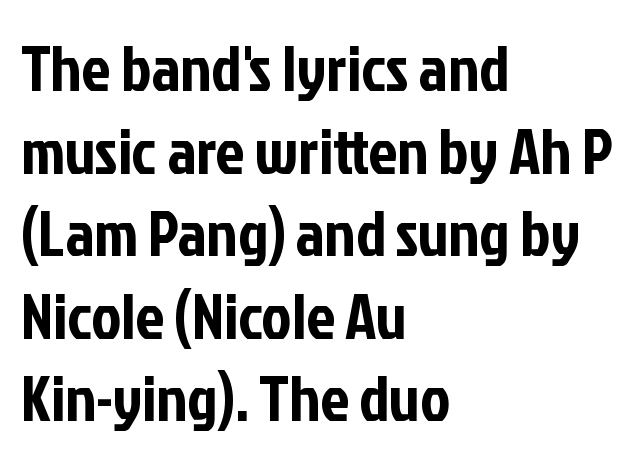
The letters advance in unequal steps, a hallmark of proportional type. The lettering stays uniformly vertical, giving the passage a roman look. Glance below the letters and you will spot only blank space. Normally led — the rows are evenly, conventionally spaced. You can tell from the bare stems that sans-serif type was used. Students, note that the glyphs here touch the page at normal intervals.
